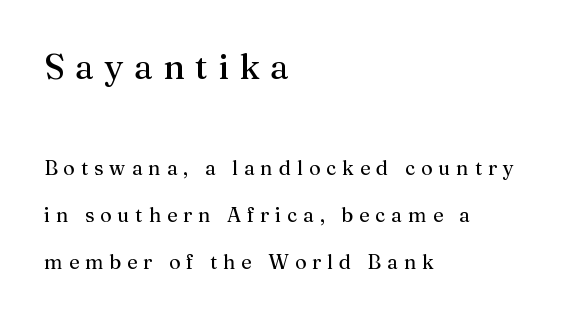
Is the stroke heavy? The answer is a plain regular-or-lighter. Which chunk is bigger? The first one — the top block dwarfs the bottom. Each line starts at the same left margin while the right side varies. The face used here is seriffed, in the tradition of book romans. The gap between lines stays unmarked.
